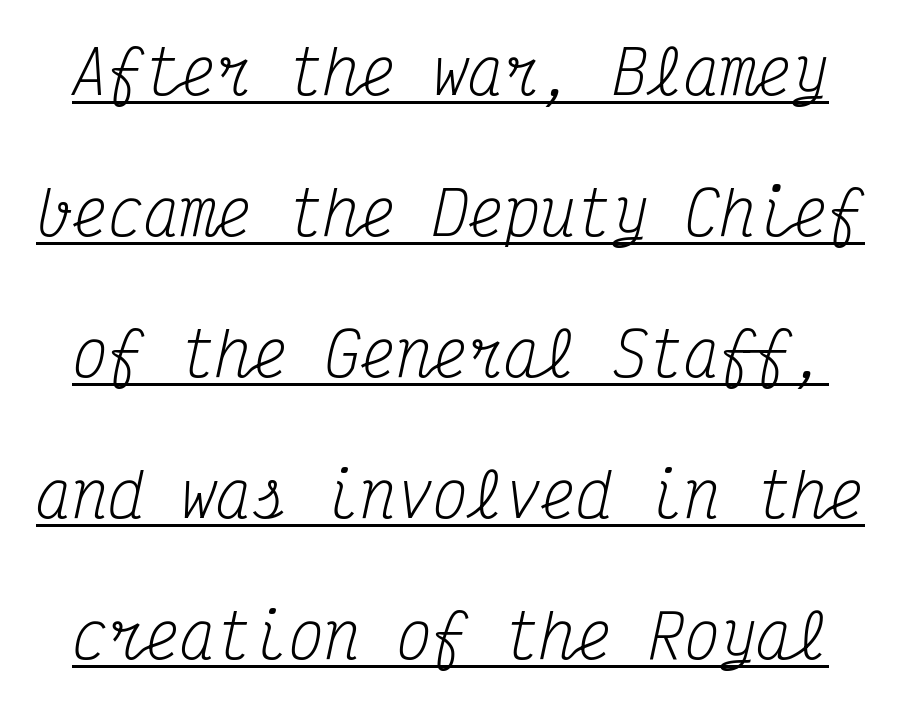
Q: Is the text bold? A: No.
Q: Is the text italic (slanted)? A: Yes, it leans right by about 12 degrees.
Q: Is the typeface a serif or a sans-serif typeface? A: Serif.
Q: Is the text underlined? A: Yes.
Q: Is the spacing between letters normal or unusually wide? A: Normal.
Q: Is the spacing between lines tight, normal or loose? A: Loose.
Q: Width (condensed, normal, or wide)? A: Condensed.
Q: Stroke contrast? A: Medium.
Q: x-height? A: Medium.
Q: Monospaced? A: Yes.
